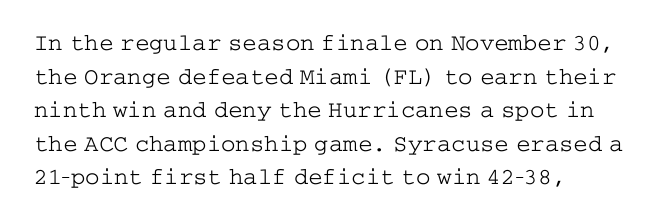
Q: Is the text bold? A: No.
Q: Is the text italic (slanted)? A: No, it is upright.
Q: Is the text underlined? A: No.
Q: Is the spacing between letters normal or unusually wide? A: Normal.
Q: Is the spacing between lines tight, normal or loose? A: Normal.
